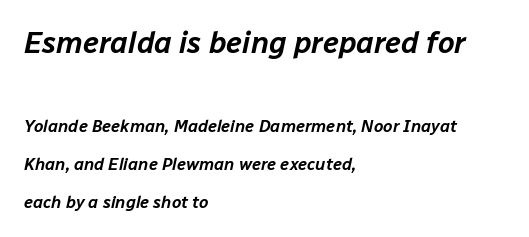
Q: Is the text italic (slanted)? A: Yes, it leans right by about 12 degrees.
Q: Is the text underlined? A: No.
Q: How is the paragraph aligned? A: Left-aligned.
Q: Is the spacing between letters normal or unusually wide? A: Normal.
Q: Is the spacing between lines tight, normal or loose? A: Loose.
Q: Which block of text is set in a larger size, the first (top) or the second (bottom)? A: The first (top) one.
Q: Width (condensed, normal, or wide)? A: Normal.
Q: Stroke contrast? A: Low.
Q: x-height? A: Medium.
Q: Monospaced? A: No.
